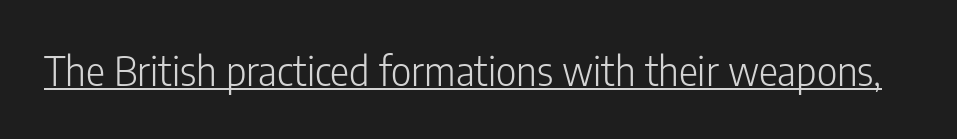
Honestly, the underline is the first thing you notice here. These lines are rendered in a variable-pitch font. Is there any slant? The stems are plumb. Stroke terminals: plain, sans-serif. Counters stay open thanks to moderate or lighter strokes. Nothing unusual about the tracking: characters are spaced as the font intends.
